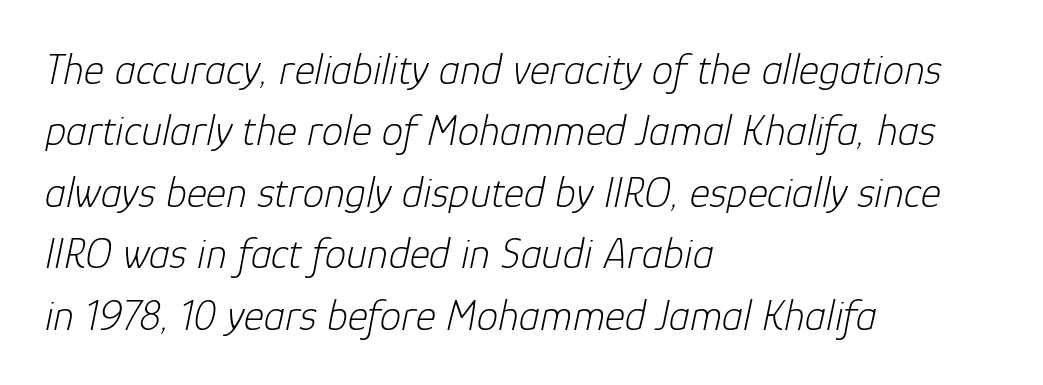
Q: Is the text bold? A: No.
Q: Is the text italic (slanted)? A: Yes, it leans right by about 12 degrees.
Q: Is the text underlined? A: No.
Q: How is the paragraph aligned? A: Left-aligned.
Q: Is the spacing between letters normal or unusually wide? A: Normal.
Q: Is the spacing between lines tight, normal or loose? A: Normal.
Q: Width (condensed, normal, or wide)? A: Normal.
Q: Stroke contrast? A: Low.
Q: x-height? A: Medium.
Q: Monospaced? A: No.
